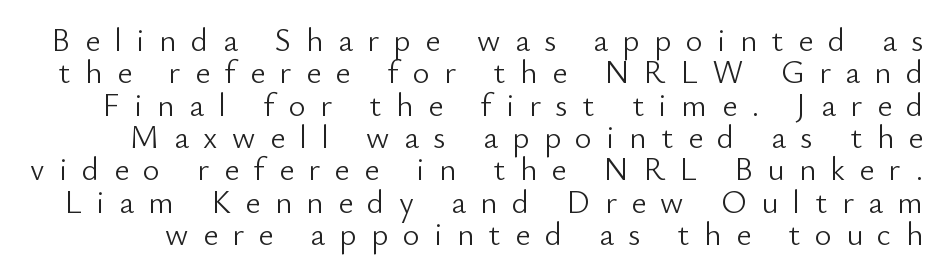
Vertical spacing — tight. Bold? No — there's no thickening of the strokes. The face used here is proportionally spaced, like ordinary book or web type. Letters rest on an invisible, unmarked baseline. Vertical strokes here are truly vertical. Does the type have serifs? No, each stem ends abruptly.
